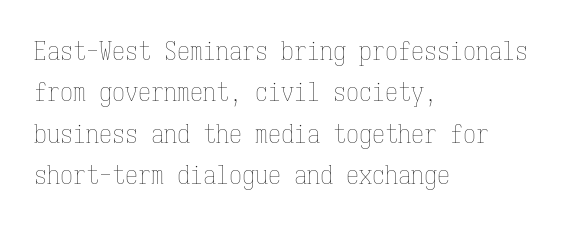
Each stroke keeps to a modest, everyday thickness or less. Whoever set this chose a conventional vertical rhythm. Caption: multi-line text, flush left, ragged right. Underlining? Definitely not there.
